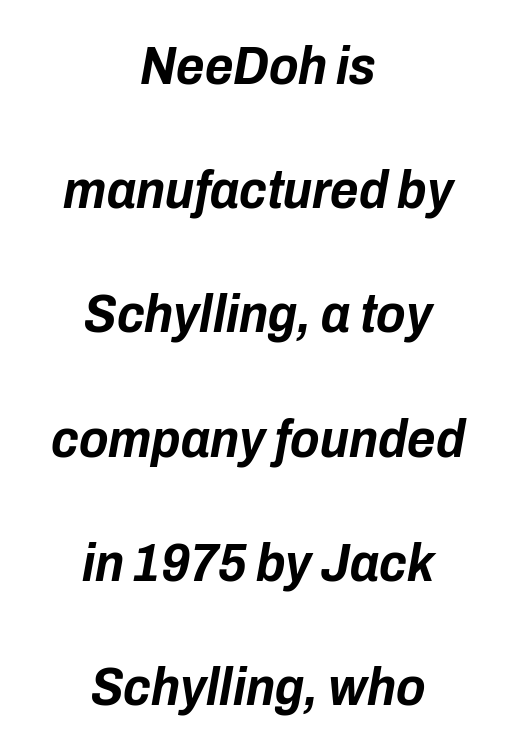
The foot of each line stays bare and open. Every row of glyphs is offset so its center matches the block's center. You could fit nearly another row in the gap between these rows. Compared with an ordinary text face, these strokes are far heavier — a full bold.
